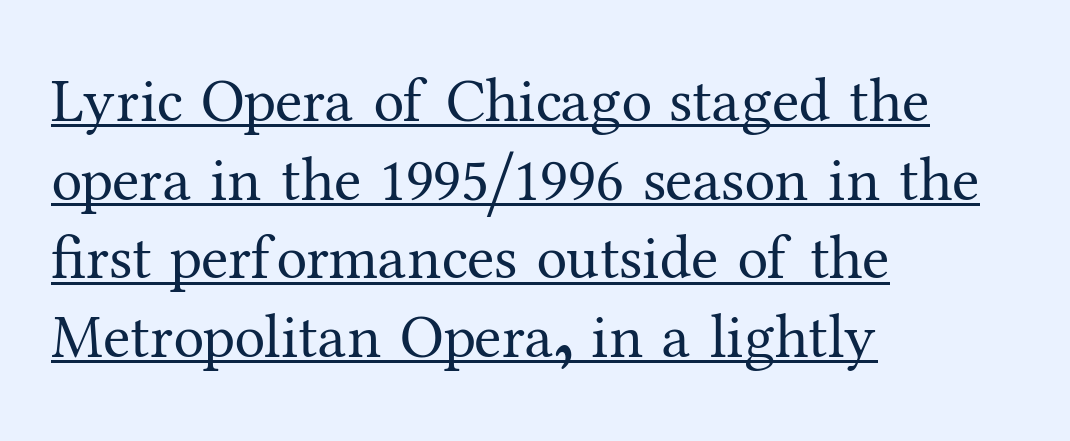
{"serif": "yes", "italic": "no", "bold": "no", "weight": "regular", "width": "normal", "stroke_contrast": "medium", "x_height": "medium", "monospaced": "no", "underline": "yes", "align": "left", "line_spacing": "normal", "line_spacing_ratio": 1.27, "letter_spacing": "normal", "letter_spacing_em": 0.0, "glyph_px": 62}
